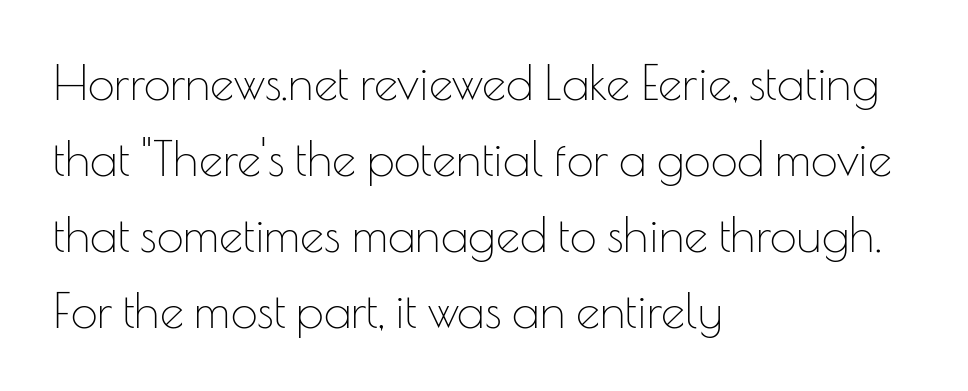
{"serif": "no", "italic": "no", "bold": "no", "weight": "thin", "width": "normal", "stroke_contrast": "low", "x_height": "small", "monospaced": "no", "underline": "no", "align": "left", "line_spacing": "normal", "line_spacing_ratio": 1.58, "letter_spacing": "normal", "letter_spacing_em": 0.0, "glyph_px": 48}
